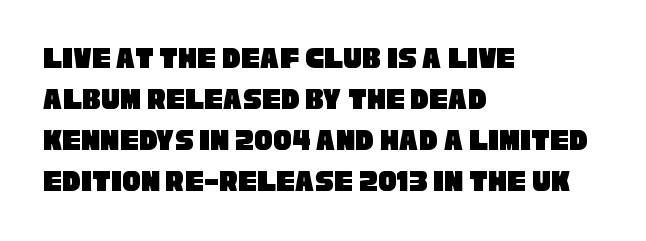
{"serif": "no", "width": "condensed", "stroke_contrast": "low", "x_height": "large", "monospaced": "no", "underline": "no", "align": "left", "line_spacing": "normal", "line_spacing_ratio": 1.32, "letter_spacing": "normal", "letter_spacing_em": 0.0, "glyph_px": 31}
